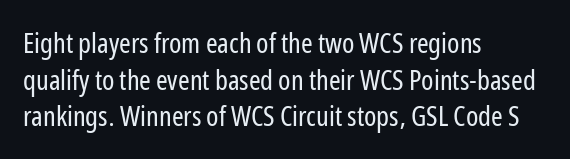
{"serif": "no", "italic": "no", "bold": "no", "weight": "regular", "width": "condensed", "stroke_contrast": "low", "x_height": "medium", "monospaced": "no", "underline": "no", "align": "left", "line_spacing": "normal", "line_spacing_ratio": 1.31, "letter_spacing": "normal", "letter_spacing_em": 0.0, "glyph_px": 28}
